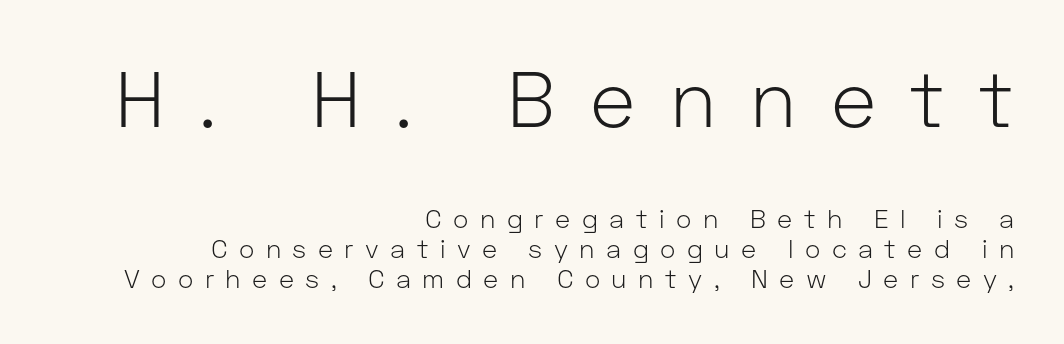
{"serif": "no", "italic": "no", "bold": "no", "weight": "light", "width": "normal", "stroke_contrast": "low", "x_height": "medium", "monospaced": "no", "underline": "no", "align": "right", "line_spacing": "tight", "line_spacing_ratio": 1.15, "letter_spacing": "wide", "letter_spacing_em": 0.44, "larger_block": "first", "size_ratio": 3.0, "glyph_px": 78}
